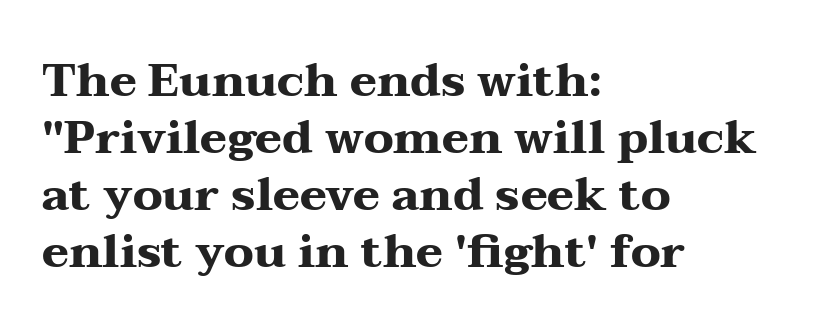
Posture: upright roman. The designer went with a serif here, giving each stem small feet. Horizontally, the lines are justified to the leading edge only. A typesetter would call this proportional, since set widths differ per character. Descenders hang freely into open space.
